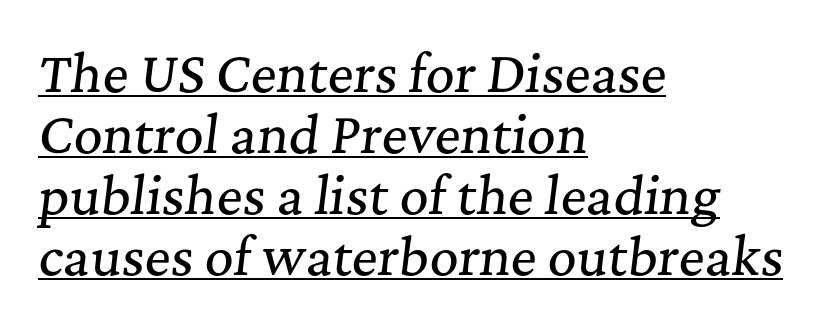
{"serif": "yes", "italic": "yes", "lean": "right", "slant_degrees": 7, "width": "normal", "stroke_contrast": "medium", "x_height": "medium", "monospaced": "no", "underline": "yes", "align": "left", "line_spacing_ratio": 1.22, "letter_spacing": "normal", "letter_spacing_em": 0.0, "glyph_px": 50}
